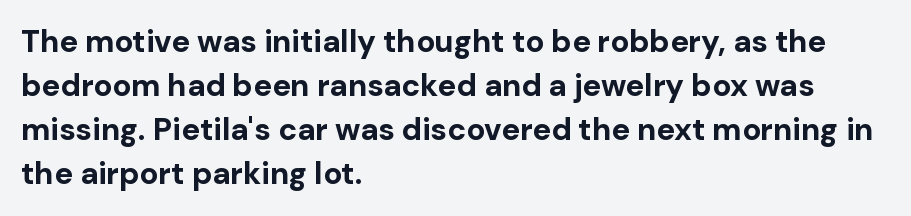
Q: Is the text bold? A: Yes.
Q: Is the text italic (slanted)? A: No, it is upright.
Q: Is the typeface a serif or a sans-serif typeface? A: Sans-serif.
Q: Is the text underlined? A: No.
Q: How is the paragraph aligned? A: Left-aligned.
Q: Is the spacing between letters normal or unusually wide? A: Normal.
Q: Is the spacing between lines tight, normal or loose? A: Normal.
Q: Width (condensed, normal, or wide)? A: Normal.
Q: Stroke contrast? A: Low.
Q: x-height? A: Medium.
Q: Monospaced? A: No.
